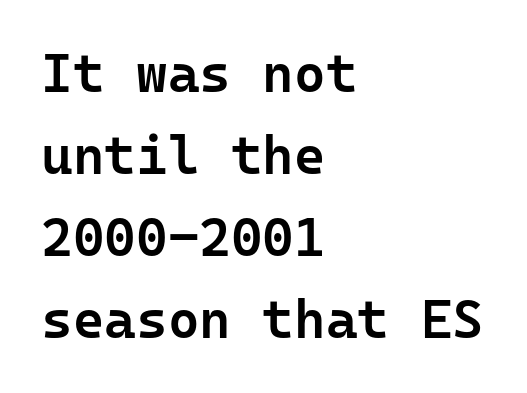
{"serif": "no", "italic": "no", "bold": "semi", "weight": "semibold", "width": "normal", "stroke_contrast": "low", "x_height": "medium", "monospaced": "yes", "underline": "no", "align": "left", "line_spacing": "normal", "line_spacing_ratio": 1.52, "letter_spacing": "normal", "letter_spacing_em": 0.0, "glyph_px": 54}
